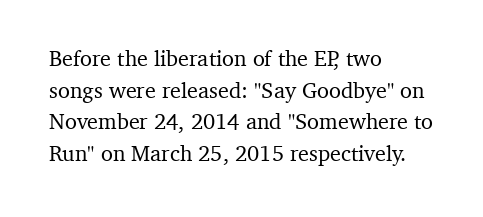
The image shows 22 px text type, upright; set left-aligned, normal line spacing (1.44x), normal letter spacing, not underlined.
